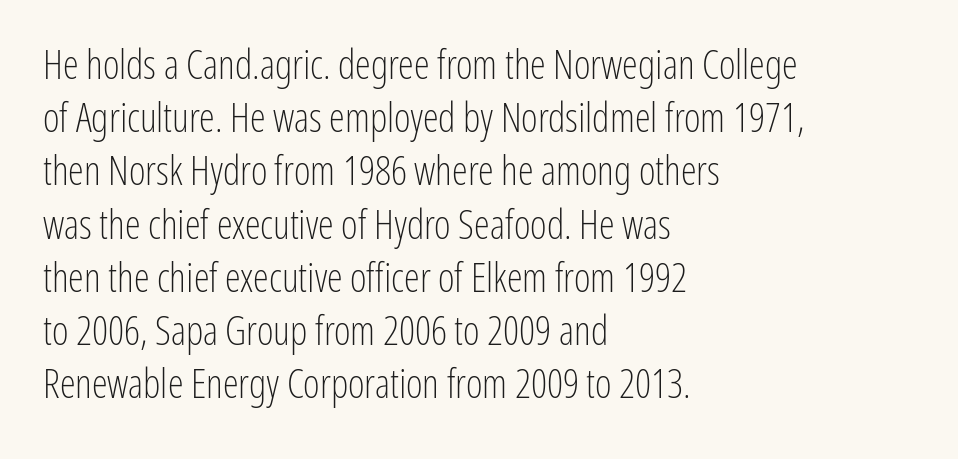
Stem width sits at or under what a default text font uses. The type sits square on the baseline with zero lean. Does the type have serifs? No, each stem ends abruptly. All the whitespace from short lines collects on the right.
